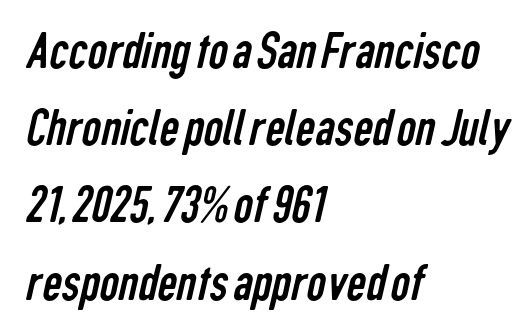
{"serif": "no", "bold": "no", "weight": "regular", "width": "condensed", "stroke_contrast": "low", "x_height": "medium", "monospaced": "no", "underline": "no", "align": "left", "line_spacing": "normal", "line_spacing_ratio": 1.43, "letter_spacing": "normal", "letter_spacing_em": 0.0, "glyph_px": 54}
